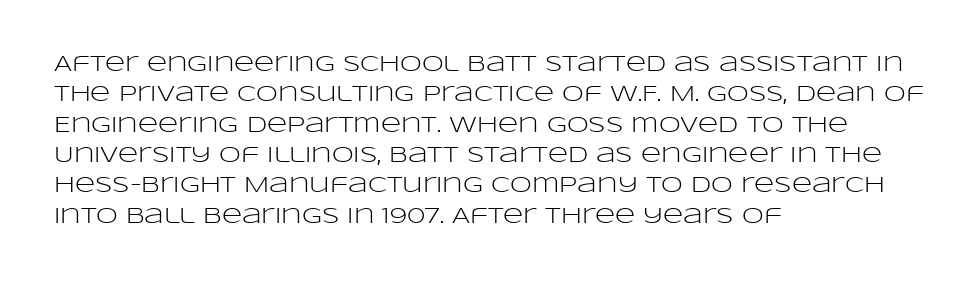
Q: Is the text bold? A: No.
Q: Is the text italic (slanted)? A: No, it is upright.
Q: Is the text underlined? A: No.
Q: How is the paragraph aligned? A: Left-aligned.
Q: Is the spacing between letters normal or unusually wide? A: Normal.
Q: Is the spacing between lines tight, normal or loose? A: Normal.
